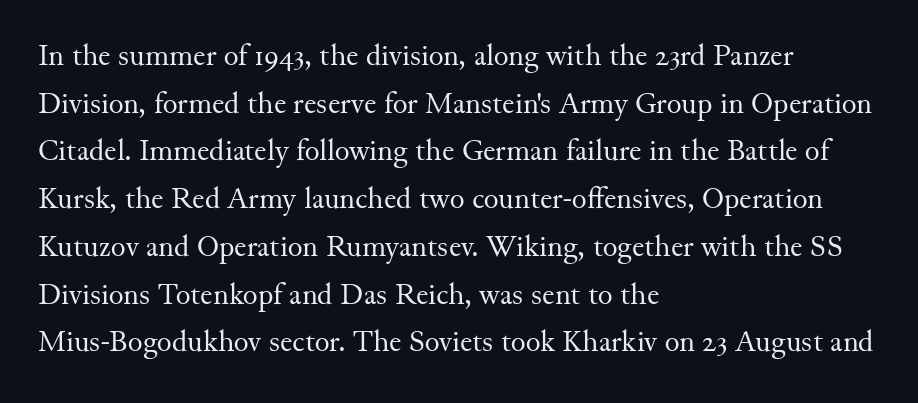
Q: Is the text bold? A: No.
Q: Is the text italic (slanted)? A: No, it is upright.
Q: Is the typeface a serif or a sans-serif typeface? A: Serif.
Q: Is the text underlined? A: No.
Q: How is the paragraph aligned? A: Left-aligned.
Q: Is the spacing between letters normal or unusually wide? A: Normal.
Q: Is the spacing between lines tight, normal or loose? A: Normal.
Q: Width (condensed, normal, or wide)? A: Normal.
Q: Stroke contrast? A: Medium.
Q: x-height? A: Small.
Q: Monospaced? A: No.
